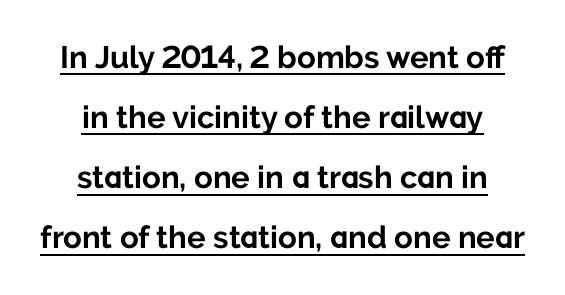
{"serif": "no", "italic": "no", "bold": "yes", "weight": "bold", "width": "normal", "stroke_contrast": "low", "x_height": "medium", "monospaced": "no", "underline": "yes", "align": "center", "line_spacing": "loose", "line_spacing_ratio": 1.94, "letter_spacing": "normal", "letter_spacing_em": 0.0, "glyph_px": 31}
